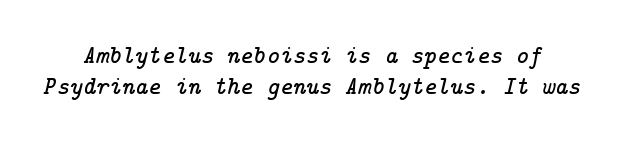
Q: Is the text italic (slanted)? A: Yes, it leans right by about 14 degrees.
Q: Is the text underlined? A: No.
Q: Is the spacing between letters normal or unusually wide? A: Normal.
